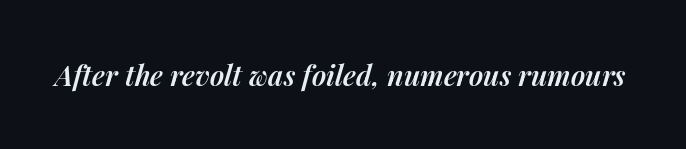
{"italic": "yes", "lean": "right", "slant_degrees": 14, "bold": "semi", "weight": "semibold", "width": "normal", "stroke_contrast": "medium", "x_height": "medium", "monospaced": "no", "underline": "no", "letter_spacing": "normal", "letter_spacing_em": 0.0, "glyph_px": 28}
